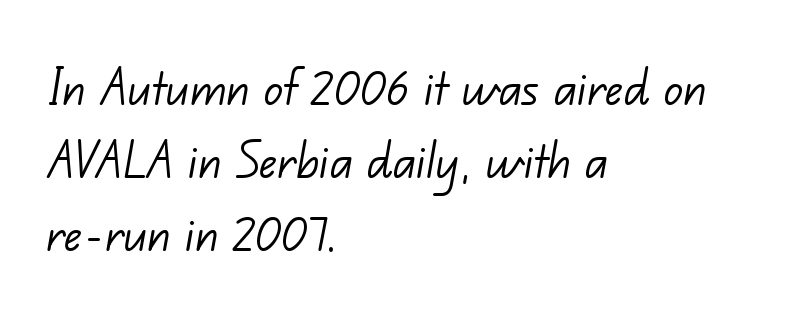
The image shows 59 px light sans-serif type; set left-aligned, line spacing 1.24x, normal letter spacing, not underlined; low stroke contrast and a small x-height.
